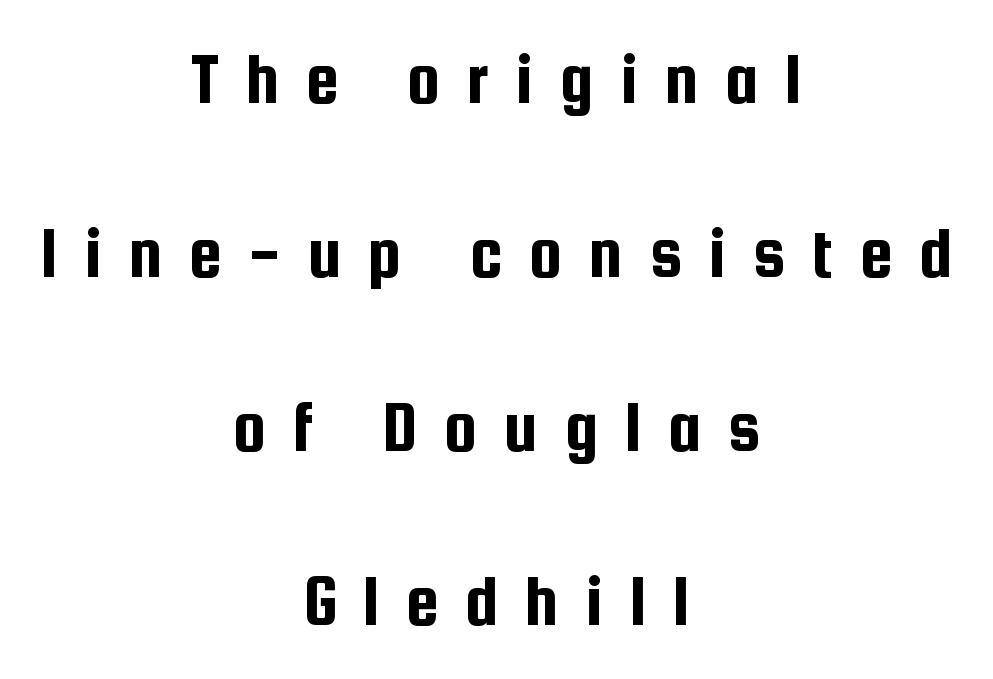
Summary of vertical rhythm: relaxed, with wide interline spacing. The lines in this sample share a center point and differ in where they start and stop. The face used here is proportionally spaced, like ordinary book or web type. The words here are not underlined.
